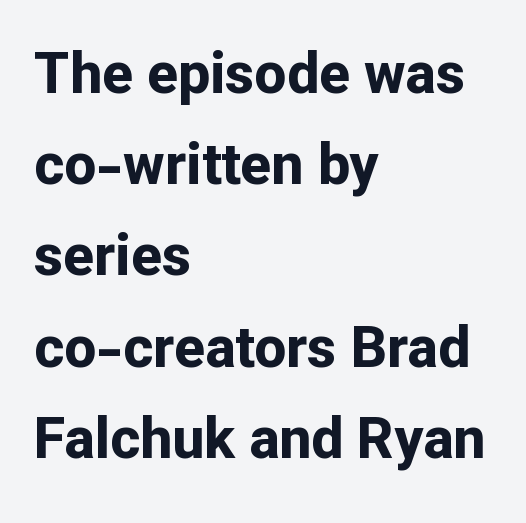
Designer's note — italics off, roman on. Normally led — the rows are evenly, conventionally spaced. A full-strength bold gives these letters their thick strokes. Clear beneath every line of the passage. The face used here is proportionally spaced, like ordinary book or web type. No extra tracking has been applied to these lines.
